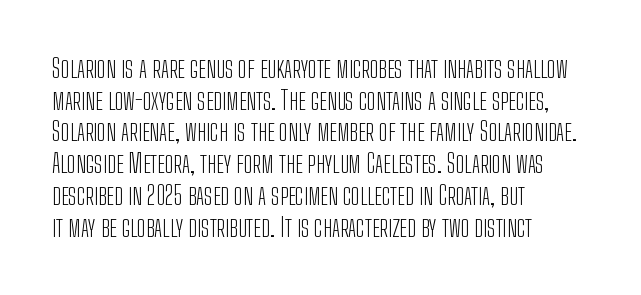
{"italic": "no", "bold": "no", "underline": "no", "align": "left", "line_spacing_ratio": 1.22, "letter_spacing": "normal", "letter_spacing_em": 0.0, "glyph_px": 26}
